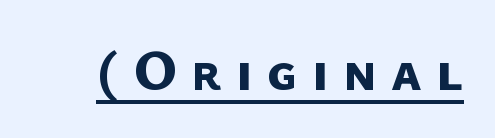
Q: Is the text bold? A: Yes.
Q: Is the typeface a serif or a sans-serif typeface? A: Sans-serif.
Q: Is the text underlined? A: Yes.
Q: Is the spacing between letters normal or unusually wide? A: Unusually wide.
Q: Width (condensed, normal, or wide)? A: Normal.
Q: Stroke contrast? A: Low.
Q: x-height? A: Medium.
Q: Monospaced? A: No.
